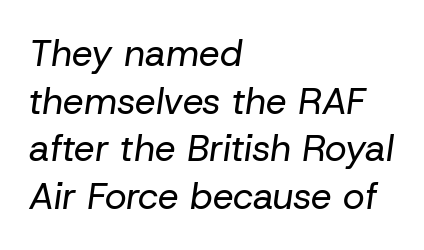
Q: Is the text bold? A: No.
Q: Is the text italic (slanted)? A: Yes, it leans right by about 8 degrees.
Q: Is the text underlined? A: No.
Q: How is the paragraph aligned? A: Left-aligned.
Q: Is the spacing between letters normal or unusually wide? A: Normal.
Q: Is the spacing between lines tight, normal or loose? A: Normal.
Q: Width (condensed, normal, or wide)? A: Normal.
Q: Stroke contrast? A: Low.
Q: x-height? A: Medium.
Q: Monospaced? A: No.
